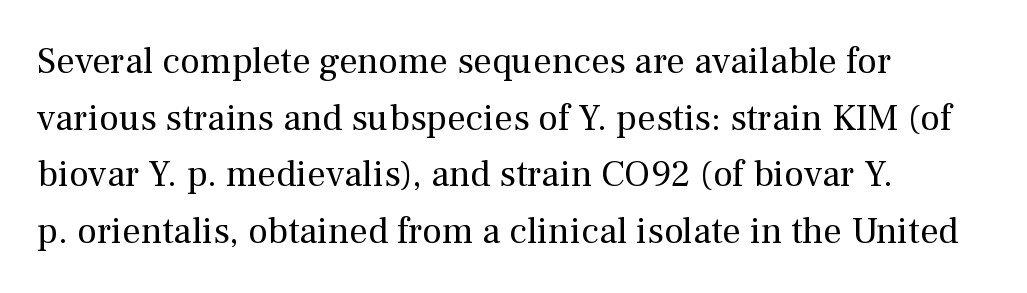
{"serif": "yes", "italic": "no", "bold": "no", "weight": "regular", "width": "normal", "stroke_contrast": "medium", "x_height": "medium", "monospaced": "no", "underline": "no", "align": "left", "line_spacing": "normal", "line_spacing_ratio": 1.53, "letter_spacing": "normal", "letter_spacing_em": 0.0, "glyph_px": 37}
